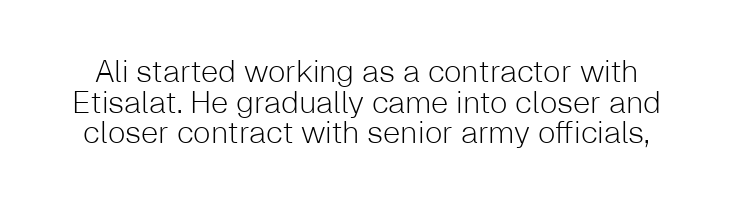
Upright lettering throughout. Glyph-to-glyph distance matches everyday printed text. Check under the words: just untouched page. Heaviness? Minimal to ordinary, like unemphasized prose. If you measured baseline to baseline, you'd find a short distance.
